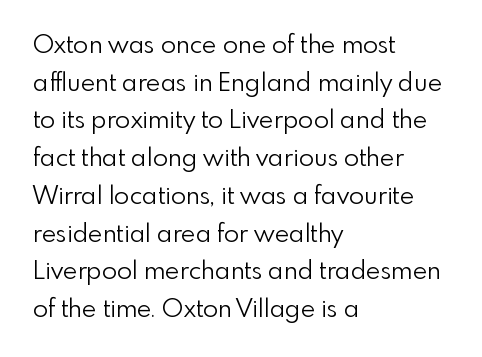
The image shows 25 px text type, upright; set left-aligned, normal line spacing (1.51x), normal letter spacing, not underlined.
